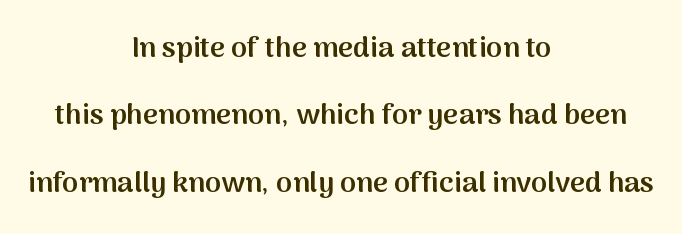
{"serif": "no", "italic": "no", "bold": "semi", "weight": "semibold", "width": "normal", "stroke_contrast": "medium", "x_height": "medium", "monospaced": "no", "underline": "no", "align": "center", "line_spacing": "loose", "line_spacing_ratio": 2.32, "letter_spacing": "normal", "letter_spacing_em": 0.0, "glyph_px": 29}
